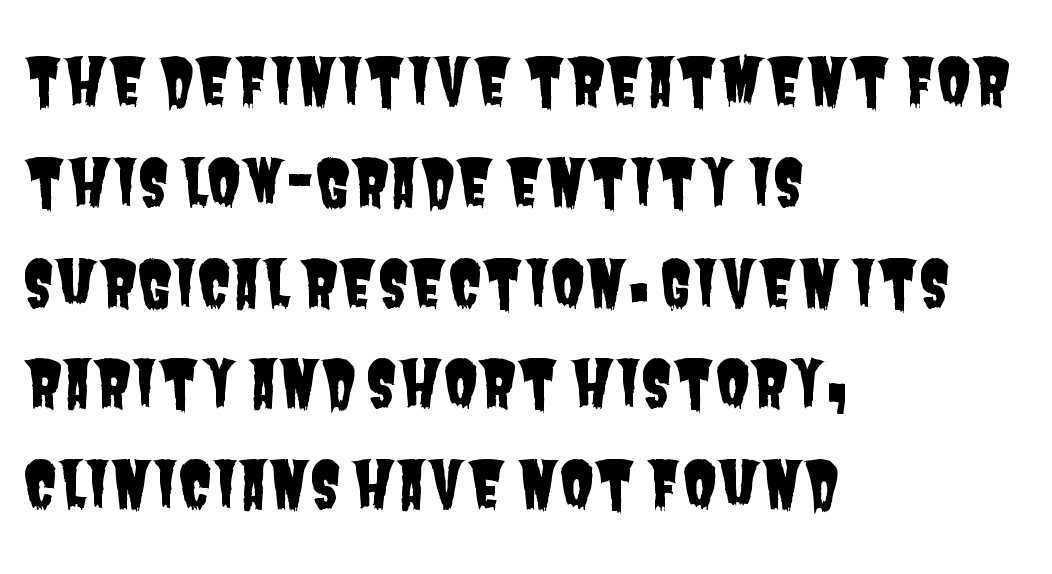
A clean baseline with only descenders dipping below it. Font category for this specimen: sans-serif. Is the block centered? No — it sits flush against the left margin. Look at the tracking — it's just the regular setting, nothing added. Spacing verdict: proportional, widths tailored to each character.
